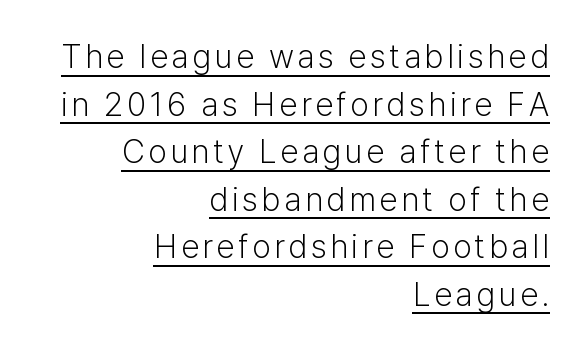
The image shows 33 px light sans-serif type, upright; set right-aligned, normal line spacing (1.44x), underlined; low stroke contrast and a medium x-height.
